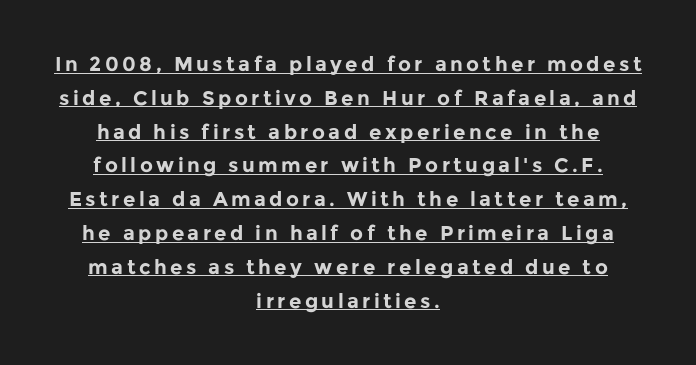
These lines were composed using upright roman letters. Looks like someone drew a line under every word here. This block has exactly the height ordinary leading produces. Heft: maximum for text — a bold. This rendering uses center alignment, leaving both contours irregular but symmetric.
